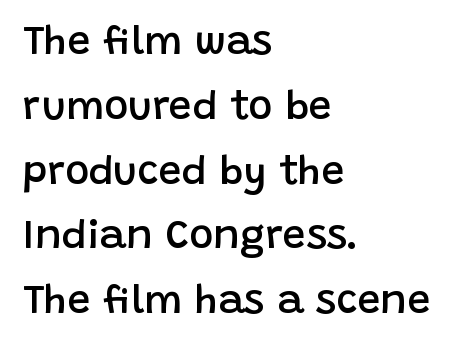
The image shows 41 px semibold sans-serif type, upright; set left-aligned, normal line spacing (1.58x), normal letter spacing, not underlined; low stroke contrast and a large x-height.
